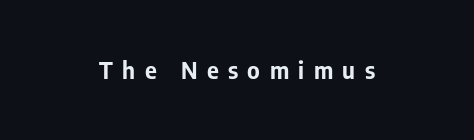
Q: Is the text bold? A: Yes.
Q: Is the text italic (slanted)? A: No, it is upright.
Q: Is the text underlined? A: No.
Q: Is the spacing between letters normal or unusually wide? A: Unusually wide.
